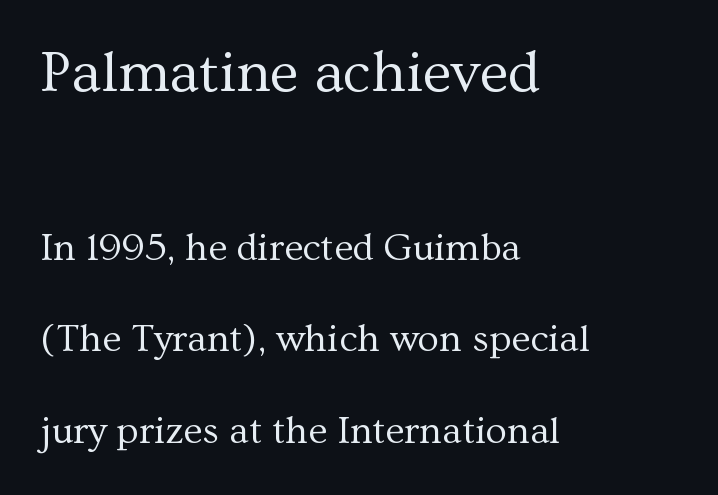
Little horizontal feet cap the strokes, marking this as serif type. Leftover space on each line is placed entirely after the last word. The typesetting does not lean heavy: it is not bold. Nope, not italic — everything's standing straight. Any mark beneath the type? The region is blank.
